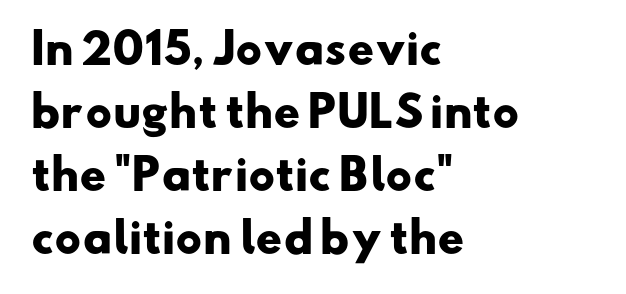
Rows of type keep a routine distance in the vertical direction. Nothing sits at the stroke ends, so this counts as sans-serif. Compared with an ordinary text face, these strokes are far heavier — a full bold. Notice how the passage keeps a crisp vertical edge on the left only. The letterforms sit shoulder to shoulder at normal distance. No word sits above an underline.
